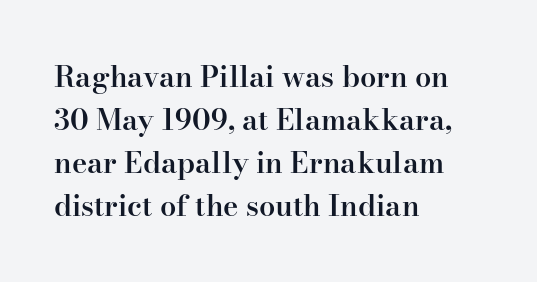
Is there much room between lines? A standard amount, neither cramped nor airy. Default kerning and tracking; the words read as compact shapes. Glance below the letters and you will spot only blank space. Horizontal alignment here is leftward, the default for most running prose. No italicization has been applied; the sample stays upright.
